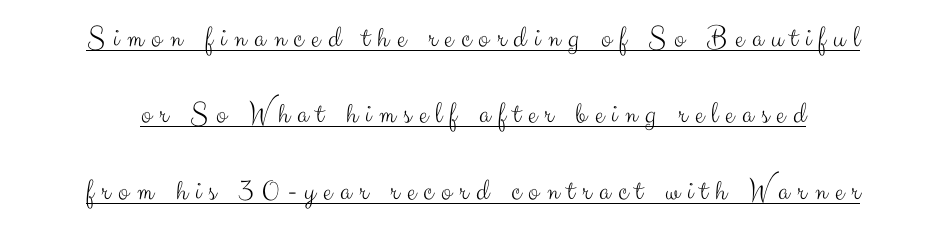
The image shows 31 px light sans-serif type; set centered, loose line spacing (2.46x), unusually wide letter spacing (+0.25 em), underlined; medium stroke contrast and a small x-height.
